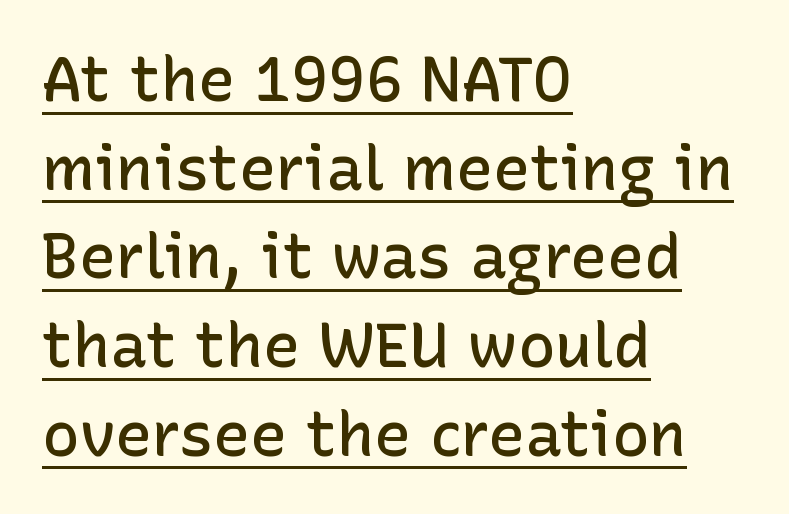
The horizontal fit of the characters is conventional and even. A classic flush-left, rag-right setting is used for this passage. The face used here is a sans, in the tradition of grotesques and geometrics. The typography opts for an upright posture over an oblique one.
